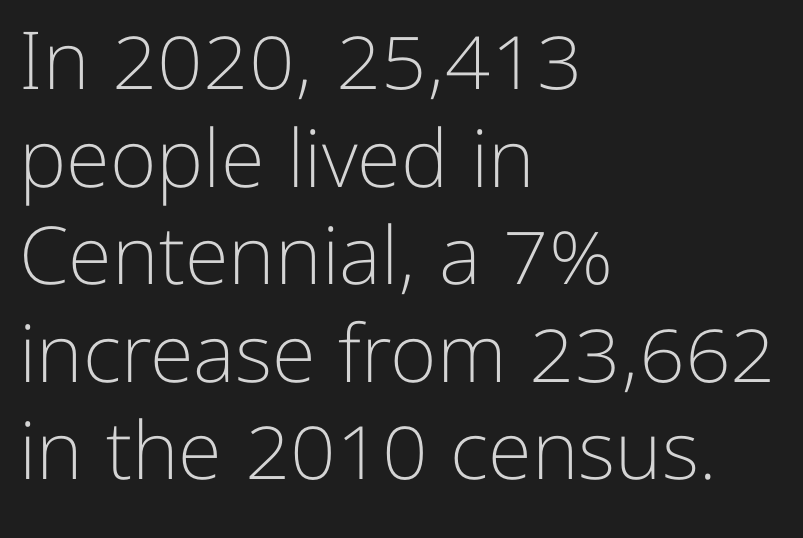
{"serif": "no", "italic": "no", "bold": "no", "weight": "light", "width": "normal", "stroke_contrast": "low", "x_height": "medium", "monospaced": "no", "underline": "no", "align": "left", "line_spacing_ratio": 1.22, "letter_spacing": "normal", "letter_spacing_em": 0.0, "glyph_px": 80}
